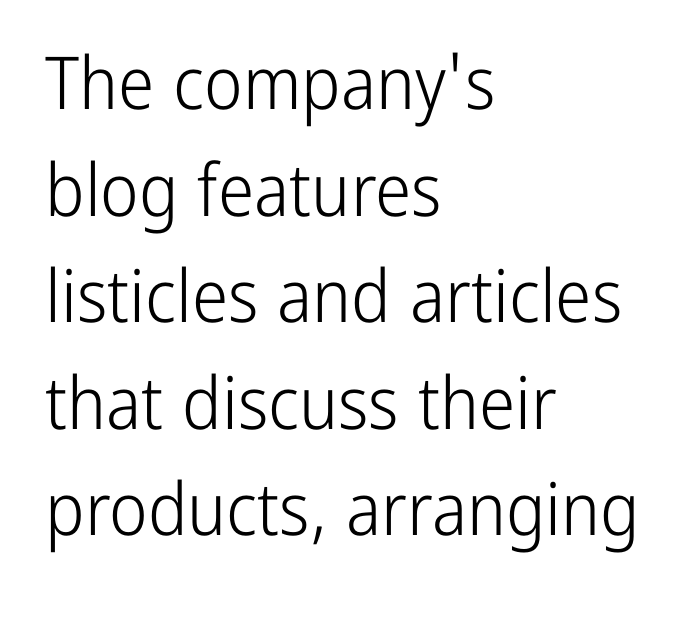
Leading matches the norm, producing a regular column. Posture: vertical. Does the copy run flush right? No — it runs flush left. Descender tails drop into unmarked territory. The tracking reads as untouched default to a designer's eye.
